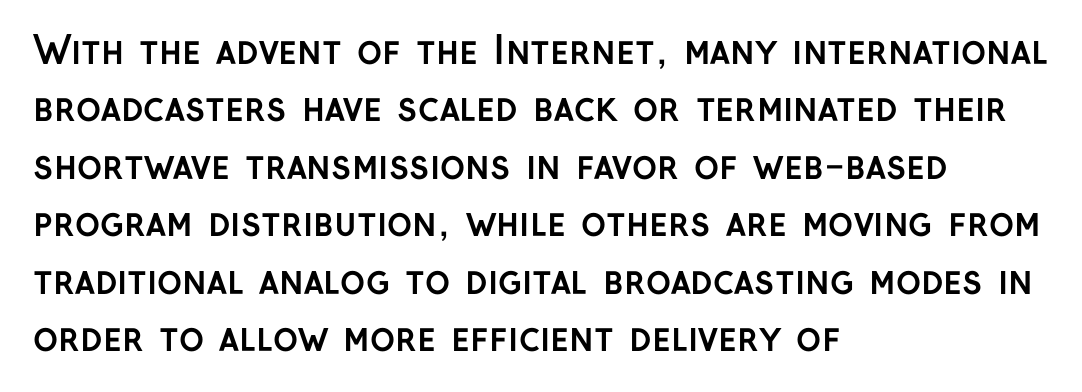
The image shows 38 px semibold sans-serif type, upright; set left-aligned, normal line spacing (1.51x), normal letter spacing, not underlined; low stroke contrast and a medium x-height.
